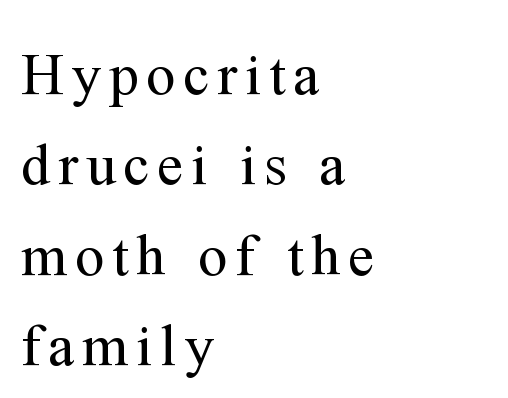
Q: Is the text bold? A: No.
Q: Is the text italic (slanted)? A: No, it is upright.
Q: Is the typeface a serif or a sans-serif typeface? A: Serif.
Q: Is the text underlined? A: No.
Q: How is the paragraph aligned? A: Left-aligned.
Q: Is the spacing between lines tight, normal or loose? A: Normal.
Q: Width (condensed, normal, or wide)? A: Normal.
Q: Stroke contrast? A: Medium.
Q: x-height? A: Medium.
Q: Monospaced? A: No.
